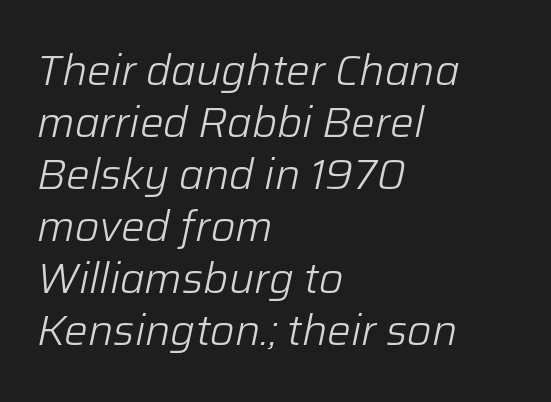
Q: Is the text bold? A: No.
Q: Is the text italic (slanted)? A: Yes, it leans right by about 12 degrees.
Q: Is the text underlined? A: No.
Q: How is the paragraph aligned? A: Left-aligned.
Q: Is the spacing between letters normal or unusually wide? A: Normal.
Q: Width (condensed, normal, or wide)? A: Normal.
Q: Stroke contrast? A: Low.
Q: x-height? A: Medium.
Q: Monospaced? A: No.
